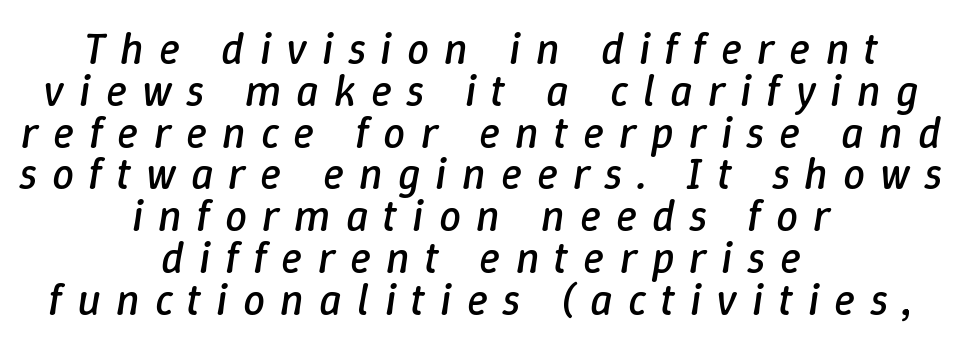
The image shows 44 px regular-weight type, italic (leaning right); set centered, tight line spacing (0.95x), unusually wide letter spacing (+0.34 em), not underlined; low stroke contrast and a medium x-height.
